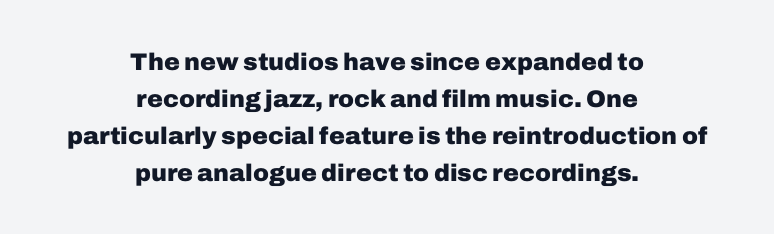
{"italic": "no", "bold": "yes", "underline": "no", "align": "center", "line_spacing": "normal", "line_spacing_ratio": 1.54, "letter_spacing": "normal", "letter_spacing_em": 0.0, "glyph_px": 24}
